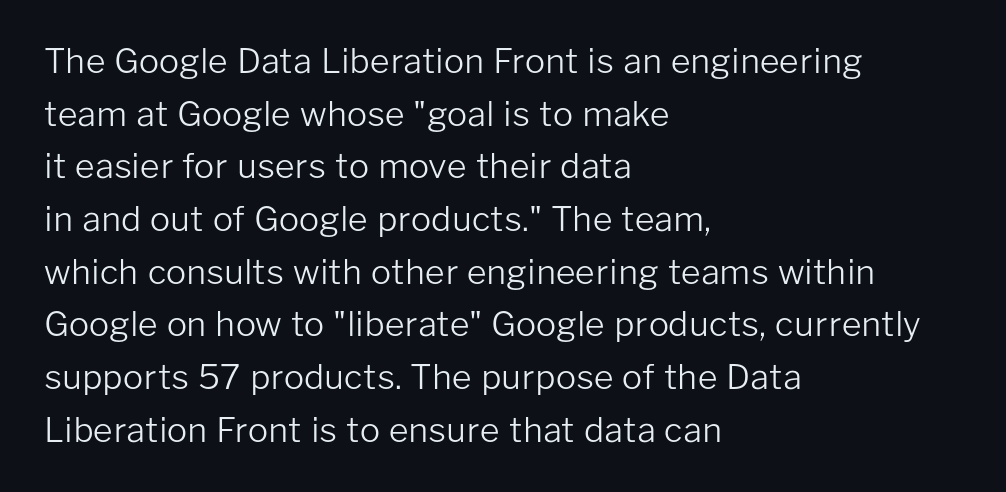
The image shows 34 px light sans-serif type, upright; set left-aligned, normal line spacing (1.55x), normal letter spacing, not underlined; low stroke contrast and a medium x-height.
